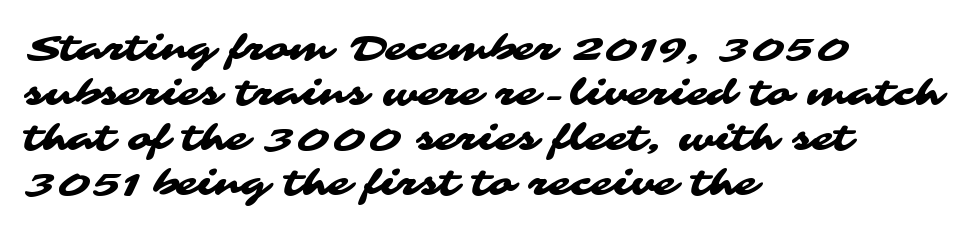
The rag falls on the right side of this text block. Is the letter spacing exaggerated? No — it looks like the ordinary default. Here the designer chose a conventional face with non-uniform glyph widths. The vertical gap from one line to the next is medium.
